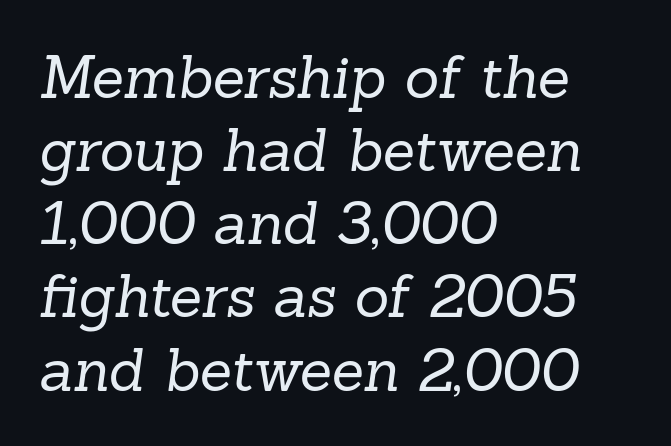
{"serif": "yes", "bold": "no", "weight": "regular", "width": "normal", "stroke_contrast": "low", "x_height": "medium", "monospaced": "no", "underline": "no", "align": "left", "line_spacing_ratio": 1.24, "letter_spacing": "normal", "letter_spacing_em": 0.0, "glyph_px": 59}
